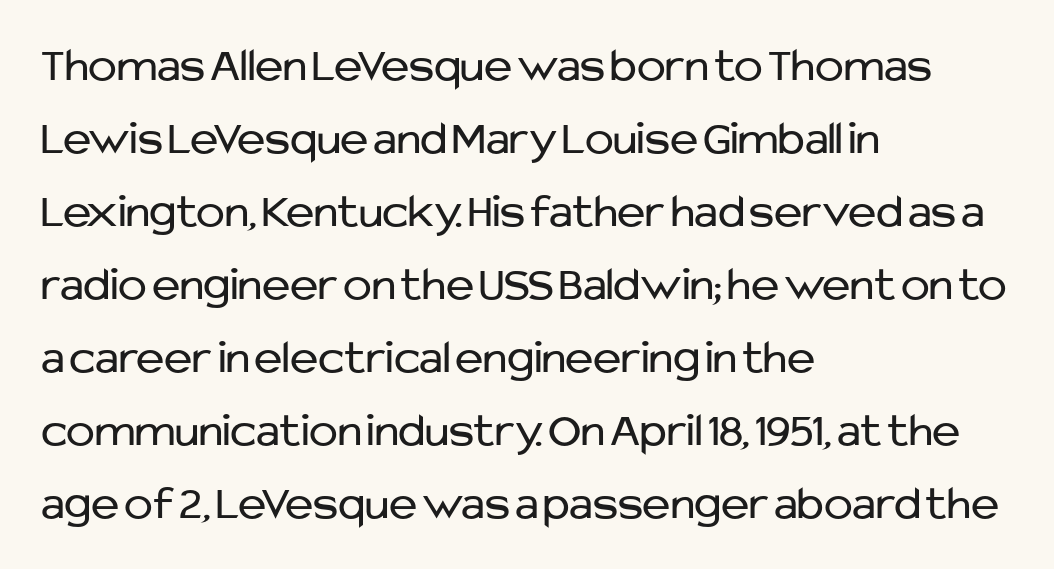
These lines are rendered in a variable-pitch font. This block has exactly the height ordinary leading produces. The specimen reads as upright at a glance. The passage shown is not bold in any degree. Lines of text with bare space underneath. The face used here is rendered with its standard letterfit.
